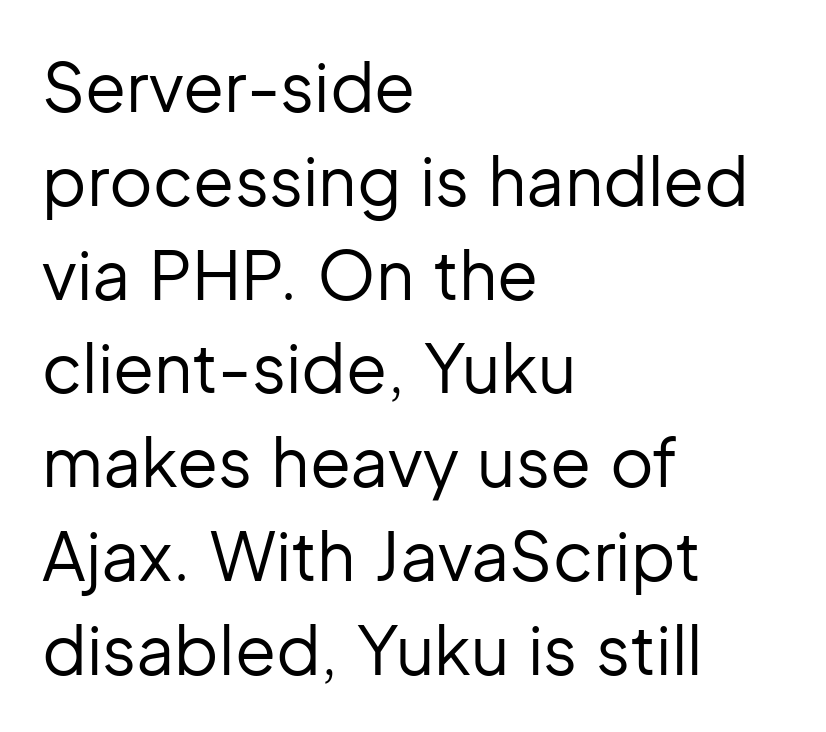
{"serif": "no", "italic": "no", "bold": "no", "weight": "regular", "width": "normal", "stroke_contrast": "low", "x_height": "medium", "monospaced": "no", "underline": "no", "align": "left", "line_spacing": "normal", "line_spacing_ratio": 1.4, "letter_spacing": "normal", "letter_spacing_em": 0.0, "glyph_px": 67}
